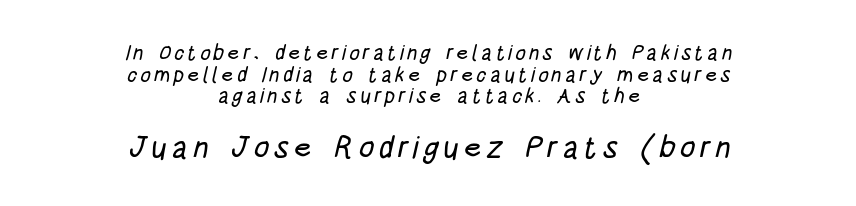
Q: Is the typeface a serif or a sans-serif typeface? A: Sans-serif.
Q: Is the text underlined? A: No.
Q: How is the paragraph aligned? A: Centered.
Q: Is the spacing between lines tight, normal or loose? A: Tight.
Q: Which block of text is set in a larger size, the first (top) or the second (bottom)? A: The second (bottom) one.
Q: Width (condensed, normal, or wide)? A: Condensed.
Q: Stroke contrast? A: Low.
Q: x-height? A: Large.
Q: Monospaced? A: No.
